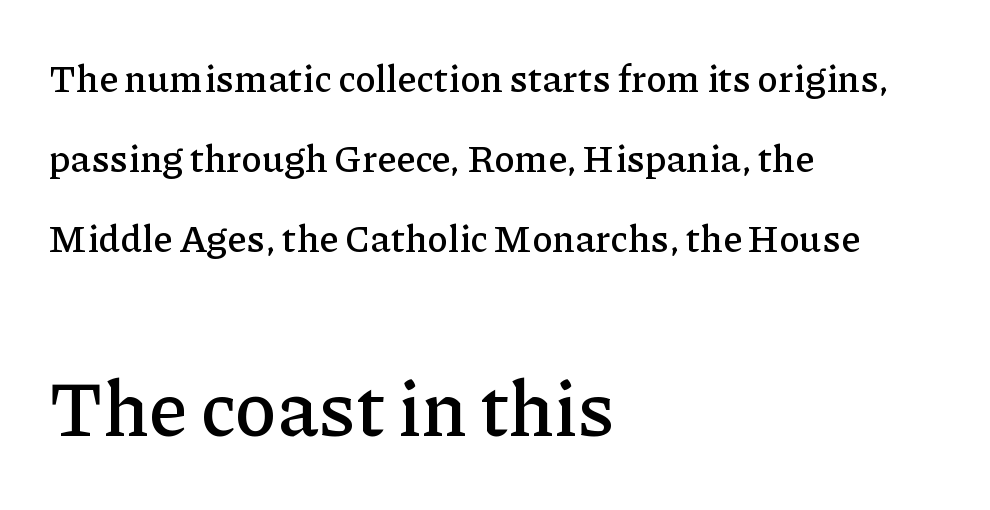
The image shows 77 px serif type, upright; set left-aligned, loose line spacing (2.1x), normal letter spacing, not underlined; the second (bottom) block is 2.03x larger; low stroke contrast and a medium x-height.
